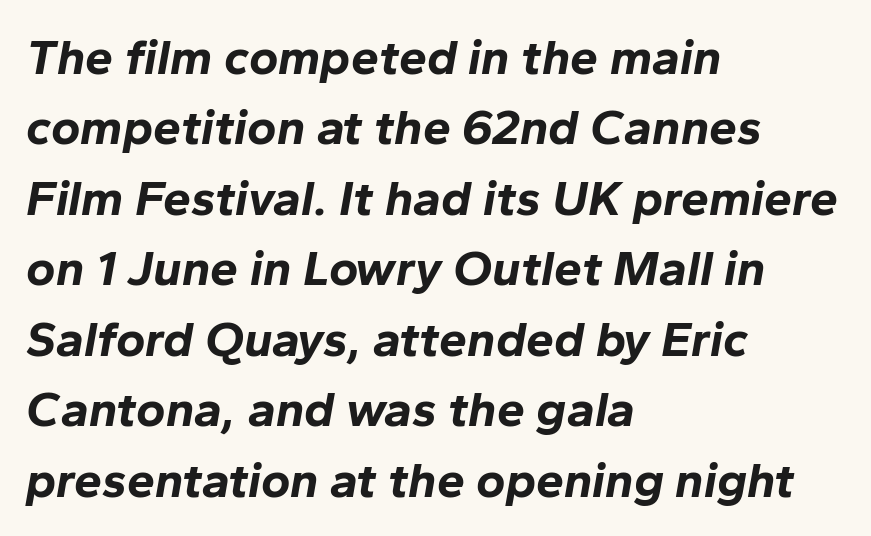
The image shows 50 px bold type, italic (leaning right); set left-aligned, normal line spacing (1.41x), normal letter spacing, not underlined; low stroke contrast and a medium x-height.
